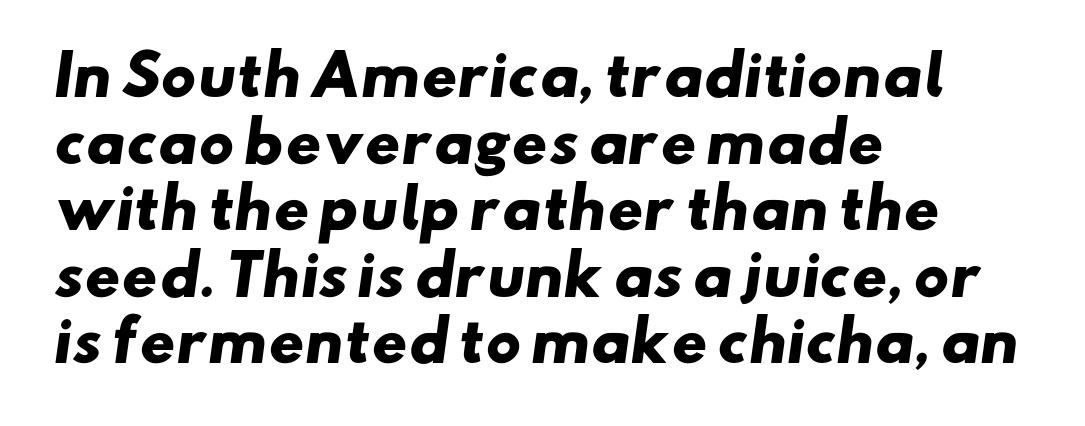
A sans-serif font was chosen for this passage. You could not count columns in this text — the font is proportionally spaced. Which margin do the lines hug? The left one — the right edge is uneven. Strokes here are thick enough to call this a true bold.
